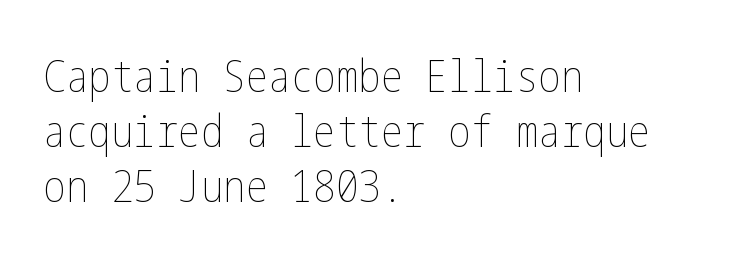
The image shows 45 px thin, condensed type, upright; set left-aligned, line spacing 1.22x, normal letter spacing, not underlined; low stroke contrast and a medium x-height.
